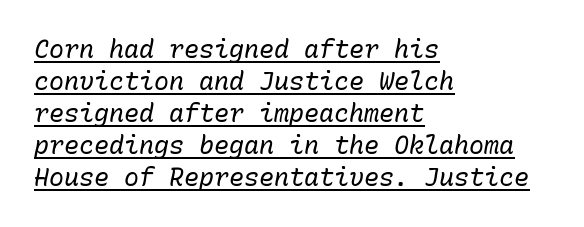
The image shows 25 px text type, italic (leaning right); set left-aligned, normal line spacing (1.28x), normal letter spacing, underlined.
